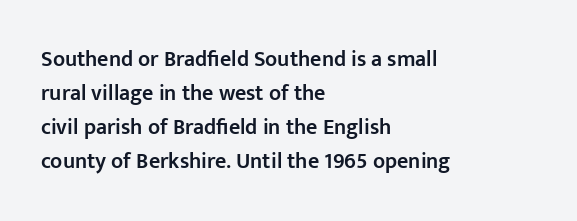
Notice how the stems are strictly vertical — no italics here. The passage shown has conventional tracking throughout. As a designer I'd log this as weight 600, semibold. Line beginnings align vertically; line endings do not.
